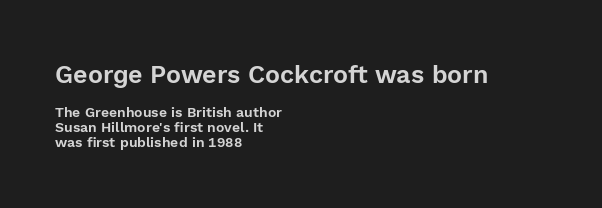
The image shows 25 px text type, upright; set left-aligned, tight line spacing (1.06x), normal letter spacing, not underlined; the first (top) block is 1.79x larger.
